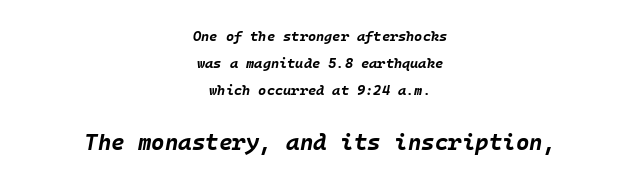
Q: Is the text bold? A: Yes.
Q: Is the text italic (slanted)? A: Yes, it leans right by about 10 degrees.
Q: Is the text underlined? A: No.
Q: How is the paragraph aligned? A: Centered.
Q: Is the spacing between letters normal or unusually wide? A: Normal.
Q: Is the spacing between lines tight, normal or loose? A: Loose.
Q: Which block of text is set in a larger size, the first (top) or the second (bottom)? A: The second (bottom) one.
